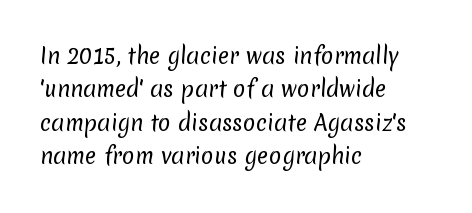
The image shows 21 px text type; set left-aligned, normal line spacing (1.59x), normal letter spacing, not underlined.
